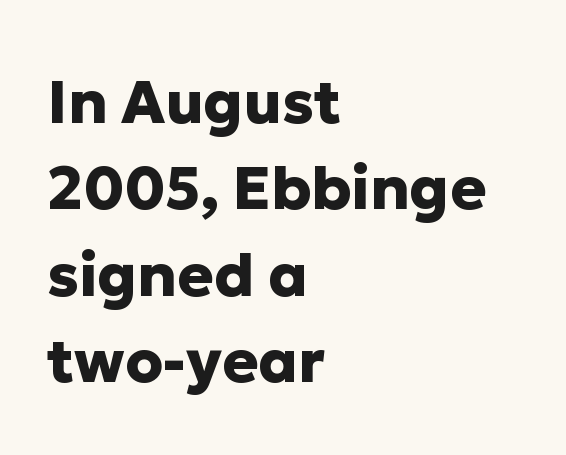
Q: Is the text bold? A: Yes.
Q: Is the text italic (slanted)? A: No, it is upright.
Q: Is the typeface a serif or a sans-serif typeface? A: Sans-serif.
Q: Is the text underlined? A: No.
Q: How is the paragraph aligned? A: Left-aligned.
Q: Is the spacing between letters normal or unusually wide? A: Normal.
Q: Is the spacing between lines tight, normal or loose? A: Normal.
Q: Width (condensed, normal, or wide)? A: Normal.
Q: Stroke contrast? A: Low.
Q: x-height? A: Medium.
Q: Monospaced? A: No.
